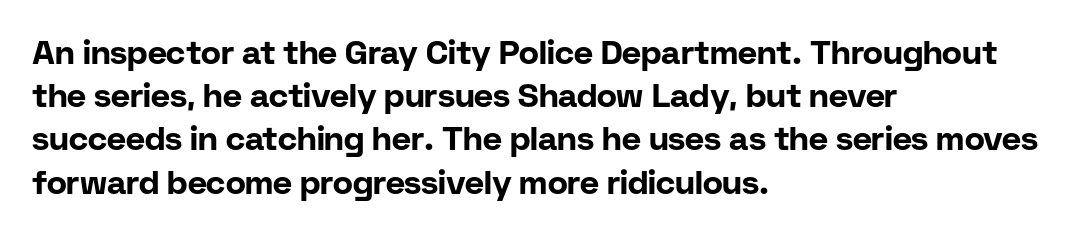
The image shows 33 px bold sans-serif type, upright; set left-aligned, normal line spacing (1.31x), normal letter spacing, not underlined; low stroke contrast and a medium x-height.
